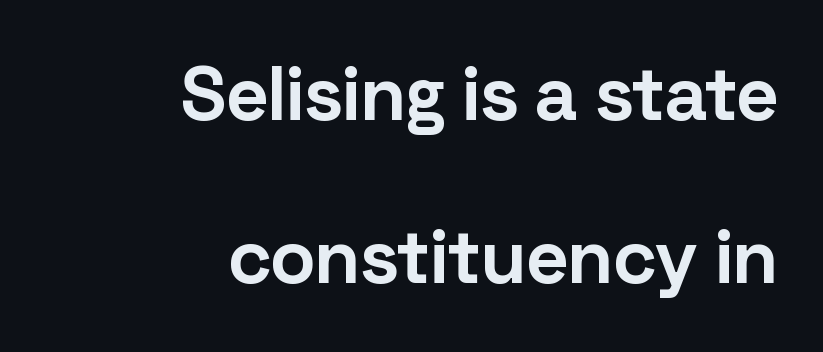
{"serif": "no", "italic": "no", "bold": "yes", "weight": "bold", "width": "normal", "stroke_contrast": "low", "x_height": "medium", "monospaced": "no", "underline": "no", "align": "right", "line_spacing": "loose", "line_spacing_ratio": 2.15, "letter_spacing": "normal", "letter_spacing_em": 0.0, "glyph_px": 76}
